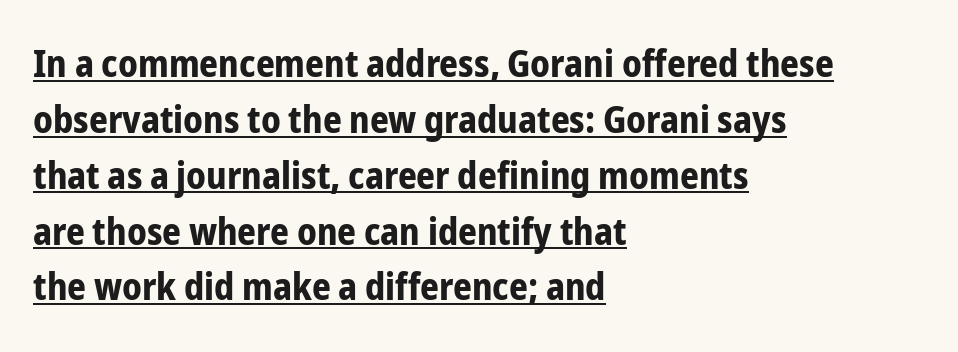
The lettering stays uniformly vertical, giving the passage a roman look. The block of text has a typical density, with ordinary space between rows. The face used here is a sans, in the tradition of grotesques and geometrics. Each letter keeps its own natural width here, so spacing adapts to shape. Glyph-to-glyph distance matches everyday printed text. Compared with an ordinary text face, these strokes are far heavier — a full bold.
